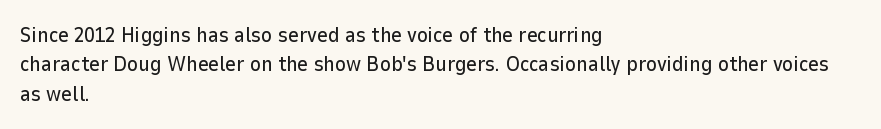
{"italic": "no", "underline": "no", "align": "left", "line_spacing": "normal", "line_spacing_ratio": 1.4, "letter_spacing": "normal", "letter_spacing_em": 0.0, "glyph_px": 21}
